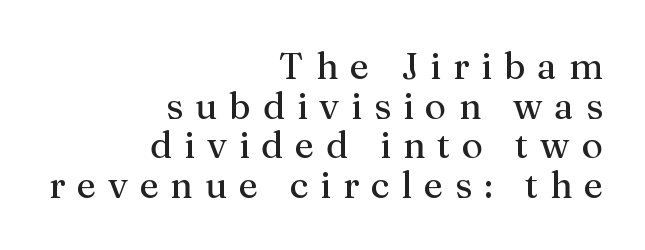
{"serif": "yes", "italic": "no", "bold": "no", "weight": "regular", "width": "normal", "stroke_contrast": "medium", "x_height": "medium", "monospaced": "no", "underline": "no", "align": "right", "line_spacing": "tight", "line_spacing_ratio": 1.07, "letter_spacing": "wide", "letter_spacing_em": 0.32, "glyph_px": 37}
